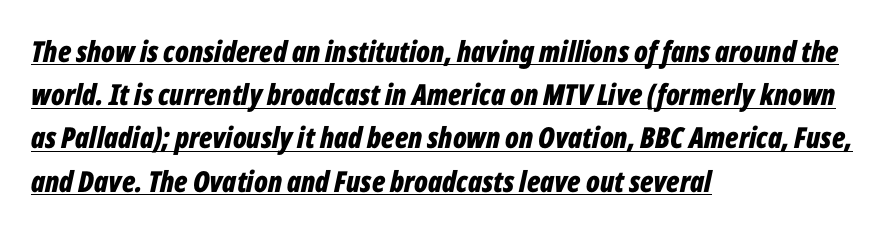
{"italic": "yes", "lean": "right", "slant_degrees": 12, "bold": "yes", "weight": "bold", "width": "condensed", "stroke_contrast": "low", "x_height": "medium", "monospaced": "no", "underline": "yes", "align": "left", "line_spacing": "normal", "line_spacing_ratio": 1.49, "letter_spacing": "normal", "letter_spacing_em": 0.0, "glyph_px": 29}
